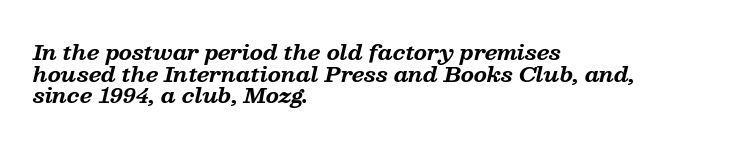
The image shows 21 px bold type, italic (leaning right); set left-aligned, tight line spacing (1.03x), normal letter spacing, not underlined.
